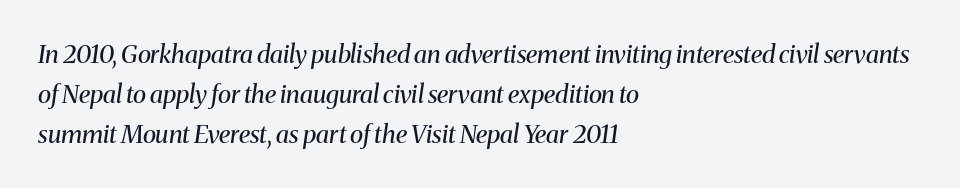
The rows are spaced the way most documents space them. Type without underlining. The line texture is even and compact thanks to regular tracking. Weight: in the light-to-regular range.
